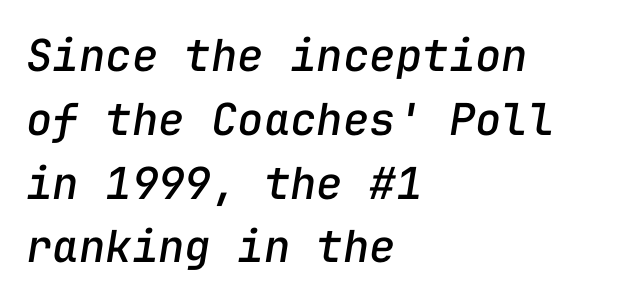
{"italic": "yes", "lean": "right", "slant_degrees": 9, "width": "normal", "stroke_contrast": "low", "x_height": "medium", "monospaced": "yes", "underline": "no", "align": "left", "line_spacing": "normal", "line_spacing_ratio": 1.45, "letter_spacing": "normal", "letter_spacing_em": 0.0, "glyph_px": 44}
